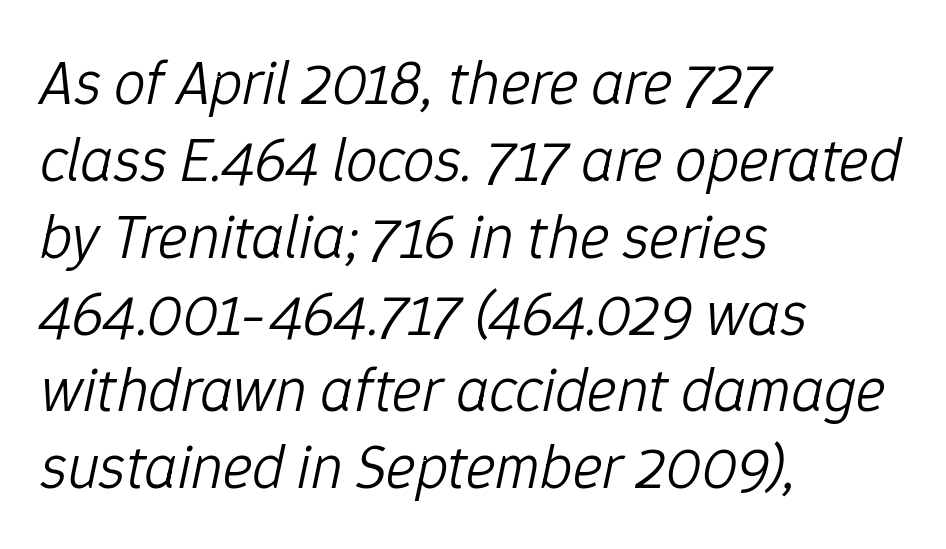
Q: Is the text bold? A: No.
Q: Is the text italic (slanted)? A: Yes, it leans right by about 12 degrees.
Q: Is the text underlined? A: No.
Q: How is the paragraph aligned? A: Left-aligned.
Q: Is the spacing between letters normal or unusually wide? A: Normal.
Q: Width (condensed, normal, or wide)? A: Normal.
Q: Stroke contrast? A: Low.
Q: x-height? A: Medium.
Q: Monospaced? A: No.
